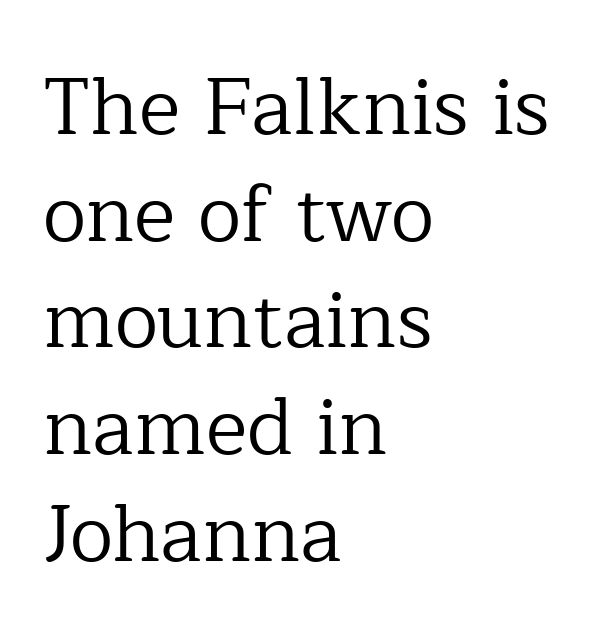
Each stroke keeps to a modest, everyday thickness or less. Compared with typical paragraphs, the rows here are spaced about the same. This sample has the flowing, uneven cadence of proportional lettering. Here the glyphs are tracked normally, forming tight word shapes. The letters stand upright; this is a roman face.
